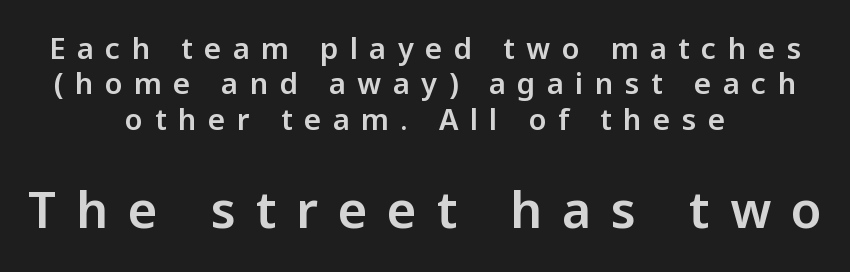
The specimen reads as upright at a glance. This sample is center-justified, so both line endings float freely. The passage shown has open, widely tracked lettering throughout. Typesetter's note — lower block bumped up in size, upper block left smaller. The passage shown is typeset with a sans-serif family. The space beneath each line is pristine and unruled.
